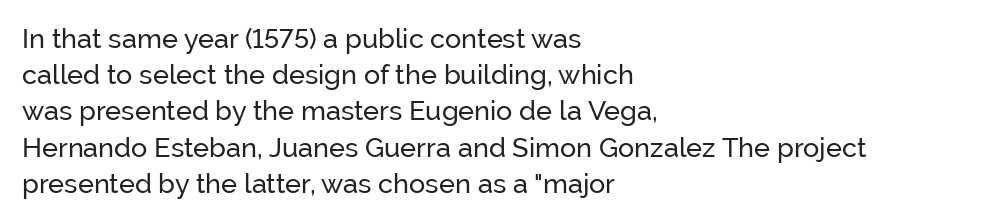
{"italic": "no", "bold": "no", "underline": "no", "align": "left", "line_spacing": "normal", "line_spacing_ratio": 1.34, "letter_spacing": "normal", "letter_spacing_em": 0.0, "glyph_px": 27}
